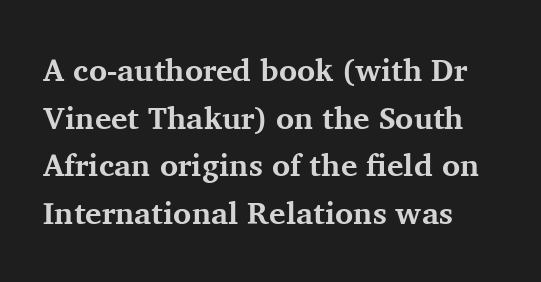
Q: Is the text bold? A: Yes.
Q: Is the text italic (slanted)? A: No, it is upright.
Q: Is the typeface a serif or a sans-serif typeface? A: Serif.
Q: Is the text underlined? A: No.
Q: Is the spacing between letters normal or unusually wide? A: Normal.
Q: Is the spacing between lines tight, normal or loose? A: Normal.
Q: Width (condensed, normal, or wide)? A: Normal.
Q: Stroke contrast? A: Medium.
Q: x-height? A: Medium.
Q: Monospaced? A: No.
